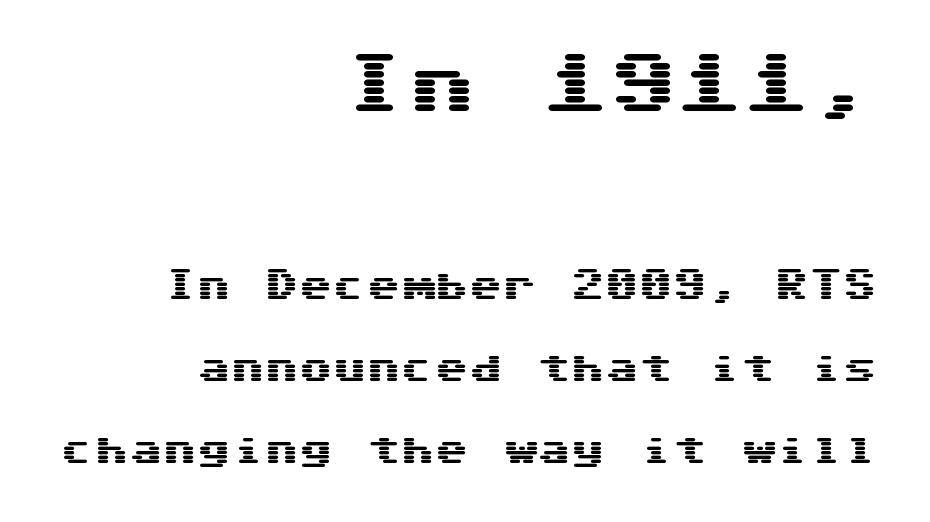
The image shows 67 px wide sans-serif type, upright; set right-aligned, loose line spacing (2.42x), normal letter spacing, not underlined; the first (top) block is 1.97x larger; medium stroke contrast and a medium x-height.
